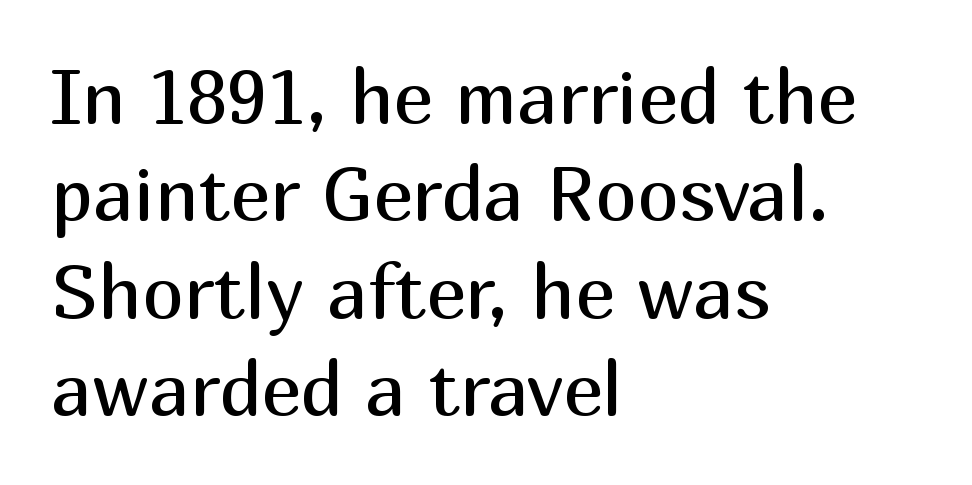
Q: Is the text bold? A: No.
Q: Is the text italic (slanted)? A: No, it is upright.
Q: Is the typeface a serif or a sans-serif typeface? A: Sans-serif.
Q: Is the text underlined? A: No.
Q: How is the paragraph aligned? A: Left-aligned.
Q: Is the spacing between letters normal or unusually wide? A: Normal.
Q: Is the spacing between lines tight, normal or loose? A: Normal.
Q: Width (condensed, normal, or wide)? A: Normal.
Q: Stroke contrast? A: Medium.
Q: x-height? A: Medium.
Q: Monospaced? A: No.
